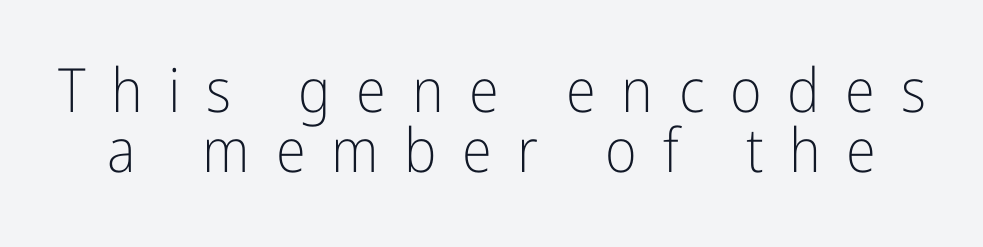
Q: Is the text bold? A: No.
Q: Is the text italic (slanted)? A: No, it is upright.
Q: Is the typeface a serif or a sans-serif typeface? A: Sans-serif.
Q: Is the text underlined? A: No.
Q: Is the spacing between letters normal or unusually wide? A: Unusually wide.
Q: Is the spacing between lines tight, normal or loose? A: Tight.
Q: Width (condensed, normal, or wide)? A: Condensed.
Q: Stroke contrast? A: Low.
Q: x-height? A: Medium.
Q: Monospaced? A: No.
